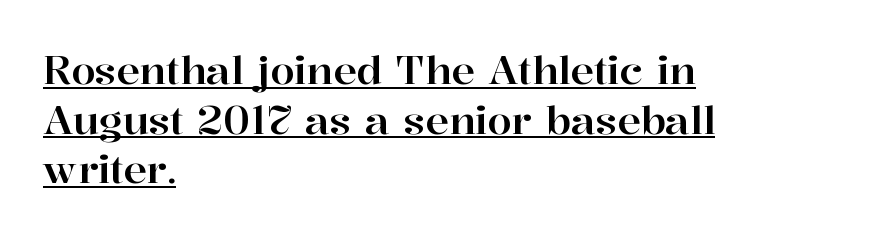
{"serif": "yes", "italic": "no", "width": "normal", "stroke_contrast": "high", "x_height": "medium", "monospaced": "no", "underline": "yes", "align": "left", "line_spacing": "normal", "line_spacing_ratio": 1.27, "letter_spacing": "normal", "letter_spacing_em": 0.0, "glyph_px": 39}
